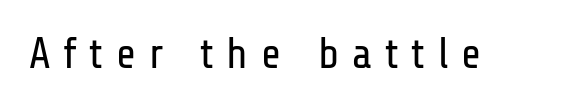
Letter spacing: wide. No italicization has been applied; the sample stays upright. The strokes are not fattened; the text isn't bold. This rendering employs a face without finishing strokes, i.e., a sans-serif. The space beneath each line is pristine and unruled.
